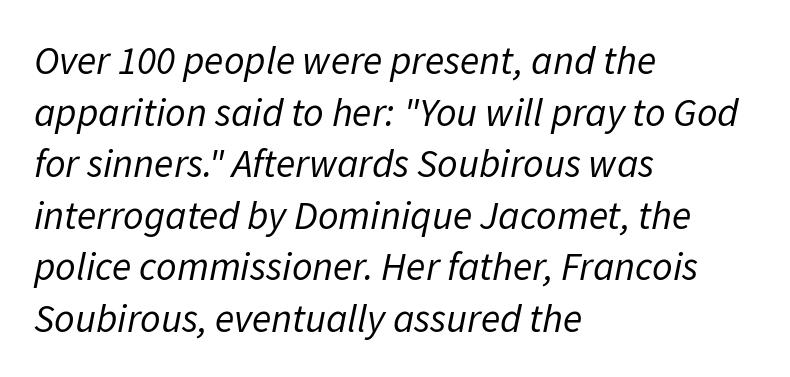
Q: Is the text bold? A: No.
Q: Is the text italic (slanted)? A: Yes, it leans right by about 11 degrees.
Q: Is the text underlined? A: No.
Q: How is the paragraph aligned? A: Left-aligned.
Q: Is the spacing between letters normal or unusually wide? A: Normal.
Q: Is the spacing between lines tight, normal or loose? A: Normal.
Q: Width (condensed, normal, or wide)? A: Normal.
Q: Stroke contrast? A: Low.
Q: x-height? A: Medium.
Q: Monospaced? A: No.
